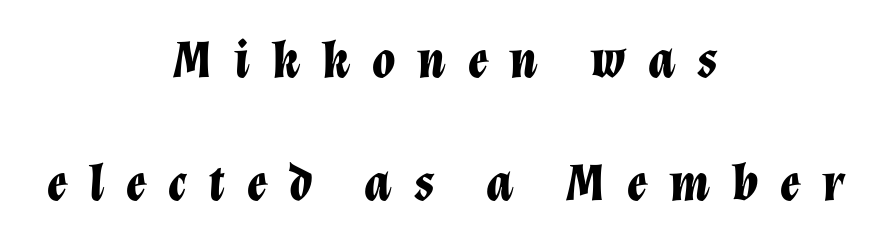
{"italic": "yes", "lean": "right", "slant_degrees": 12, "bold": "yes", "weight": "bold", "width": "normal", "stroke_contrast": "low", "x_height": "medium", "monospaced": "no", "underline": "no", "align": "center", "line_spacing": "loose", "line_spacing_ratio": 2.32, "letter_spacing": "wide", "letter_spacing_em": 0.41, "glyph_px": 53}
